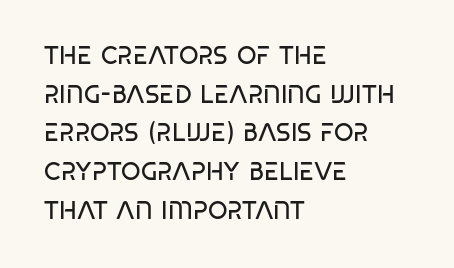
The face looks like a standard text weight, possibly lighter. How are the letters spaced? Ordinarily, with no added tracking. The paragraph has a hard left edge and a soft right edge. The specimen omits any rule beneath the text block's lines. Is there much room between lines? A standard amount, neither cramped nor airy.
